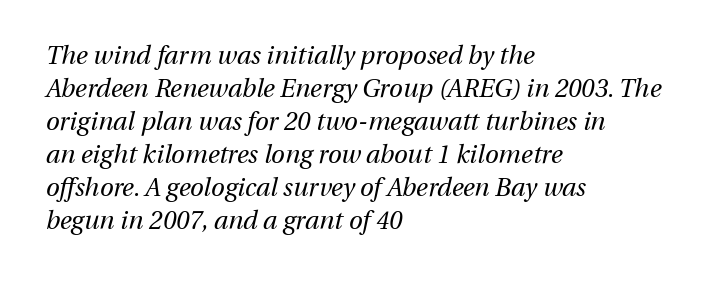
{"italic": "yes", "lean": "right", "slant_degrees": 13, "bold": "no", "underline": "no", "align": "left", "line_spacing": "normal", "line_spacing_ratio": 1.32, "letter_spacing": "normal", "letter_spacing_em": 0.0, "glyph_px": 25}
